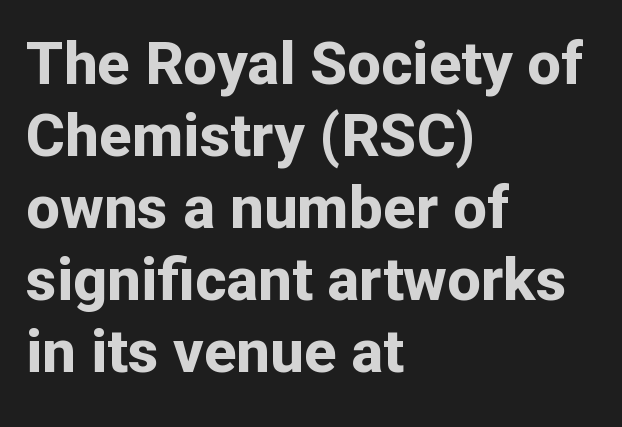
The image shows 60 px bold sans-serif type, upright; set left-aligned, line spacing 1.2x, normal letter spacing, not underlined; low stroke contrast and a medium x-height.
